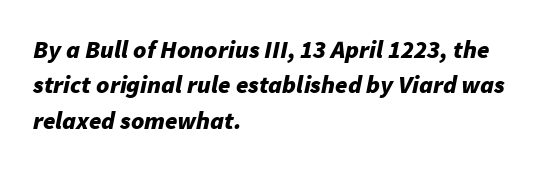
Each word holds together tightly as a unit, with standard inter-letter gaps. Line starts are locked; line ends wander. These lines carry a lot of weight — the face is fully bold. The text carries the slant typical of an italic or oblique font. Check under the words: just untouched page.
